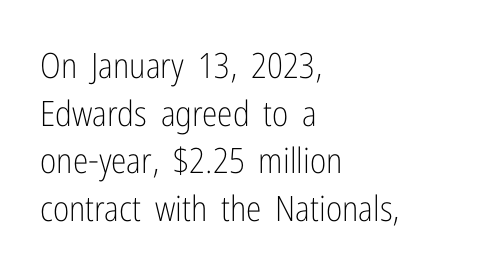
The image shows 35 px light, condensed sans-serif type, upright; set left-aligned, normal line spacing (1.36x), normal letter spacing, not underlined; low stroke contrast and a medium x-height.
